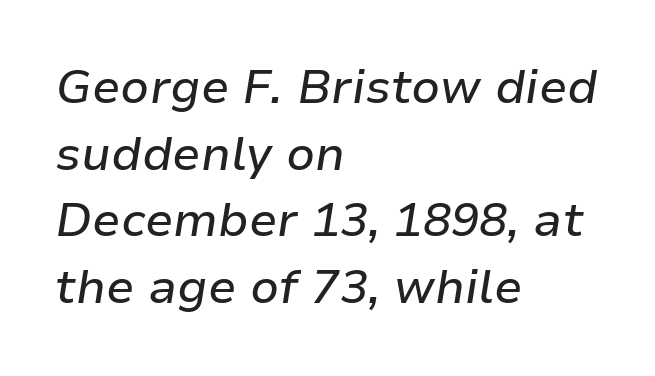
{"italic": "yes", "lean": "right", "slant_degrees": 9, "width": "normal", "stroke_contrast": "low", "x_height": "medium", "monospaced": "no", "underline": "no", "align": "left", "line_spacing": "normal", "line_spacing_ratio": 1.42, "letter_spacing": "normal", "letter_spacing_em": 0.0, "glyph_px": 47}
